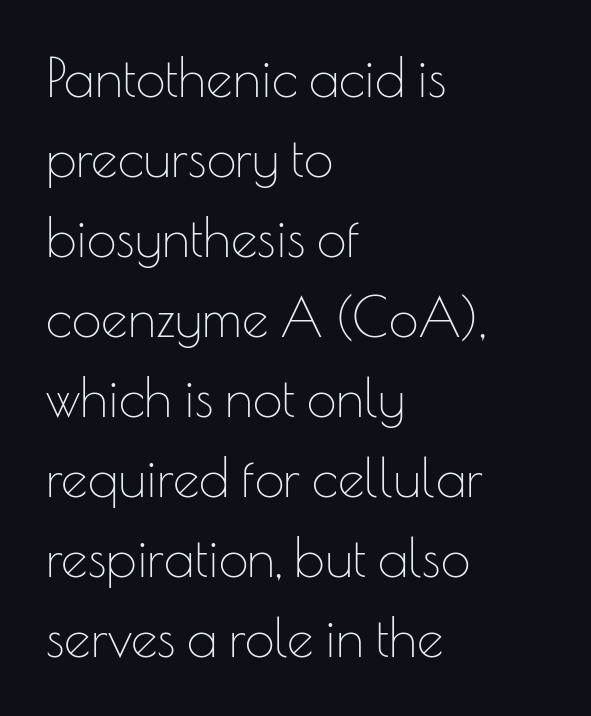
Q: Is the text bold? A: No.
Q: Is the text italic (slanted)? A: No, it is upright.
Q: Is the typeface a serif or a sans-serif typeface? A: Sans-serif.
Q: Is the text underlined? A: No.
Q: How is the paragraph aligned? A: Left-aligned.
Q: Is the spacing between letters normal or unusually wide? A: Normal.
Q: Is the spacing between lines tight, normal or loose? A: Normal.
Q: Width (condensed, normal, or wide)? A: Normal.
Q: Stroke contrast? A: Low.
Q: x-height? A: Small.
Q: Monospaced? A: No.
